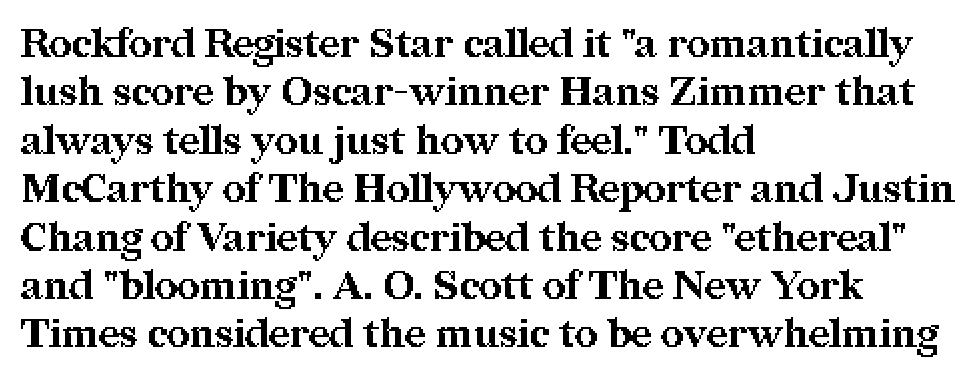
{"serif": "yes", "italic": "no", "bold": "yes", "weight": "bold", "width": "normal", "stroke_contrast": "medium", "x_height": "medium", "monospaced": "no", "underline": "no", "align": "left", "line_spacing_ratio": 1.21, "letter_spacing": "normal", "letter_spacing_em": 0.0, "glyph_px": 40}
